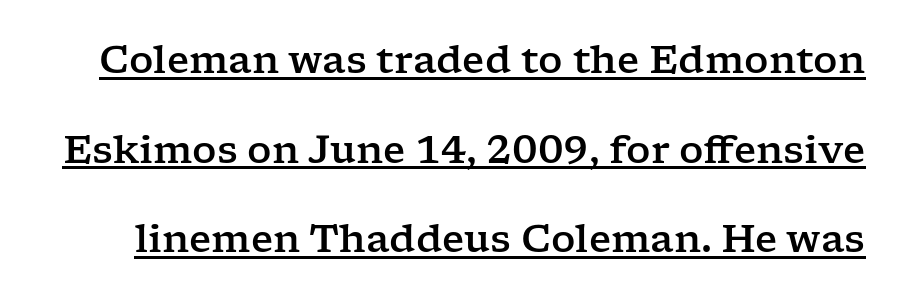
The image shows 38 px wide serif type, upright; set loose line spacing (2.36x), normal letter spacing, underlined; low stroke contrast and a medium x-height.
